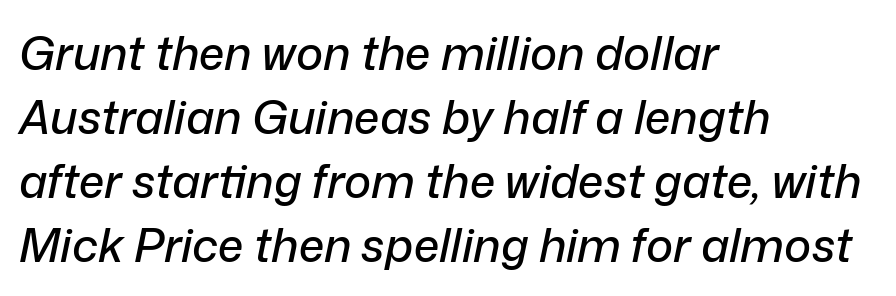
The type is set solid horizontally, with unmodified tracking. Here the designer chose a conventional face with non-uniform glyph widths. Just letters on the line, the space beneath them empty. In CSS terms this would be text-align: left.
